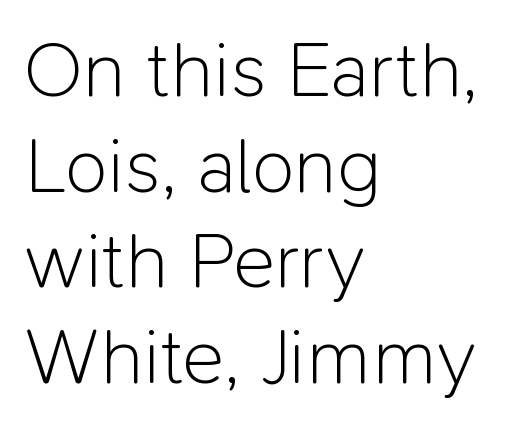
The image shows 79 px light sans-serif type, upright; set left-aligned, line spacing 1.21x, normal letter spacing, not underlined; low stroke contrast and a medium x-height.
